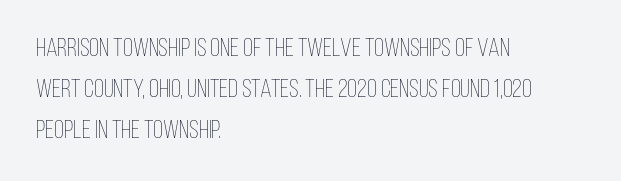
Q: Is the text bold? A: No.
Q: Is the text italic (slanted)? A: No, it is upright.
Q: Is the text underlined? A: No.
Q: How is the paragraph aligned? A: Left-aligned.
Q: Is the spacing between letters normal or unusually wide? A: Normal.
Q: Is the spacing between lines tight, normal or loose? A: Normal.
